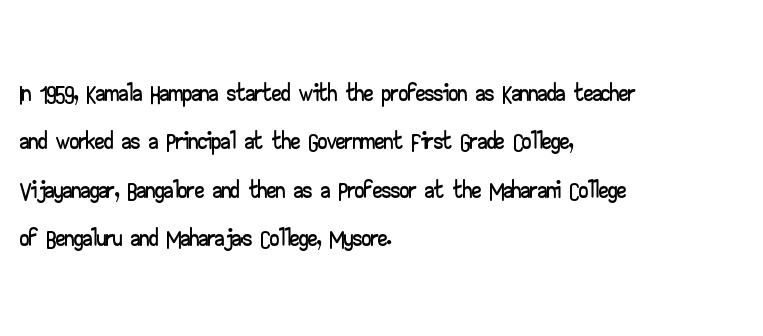
Q: Is the text italic (slanted)? A: No, it is upright.
Q: Is the typeface a serif or a sans-serif typeface? A: Sans-serif.
Q: Is the text underlined? A: No.
Q: How is the paragraph aligned? A: Left-aligned.
Q: Is the spacing between letters normal or unusually wide? A: Normal.
Q: Is the spacing between lines tight, normal or loose? A: Normal.
Q: Width (condensed, normal, or wide)? A: Wide.
Q: Stroke contrast? A: Low.
Q: x-height? A: Small.
Q: Monospaced? A: No.
